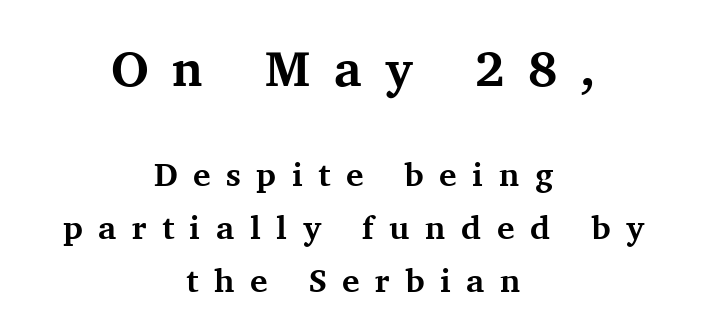
The image shows 50 px bold serif type, upright; set centered, normal line spacing (1.6x), unusually wide letter spacing (+0.47 em), not underlined; the first (top) block is 1.52x larger; medium stroke contrast and a medium x-height.
